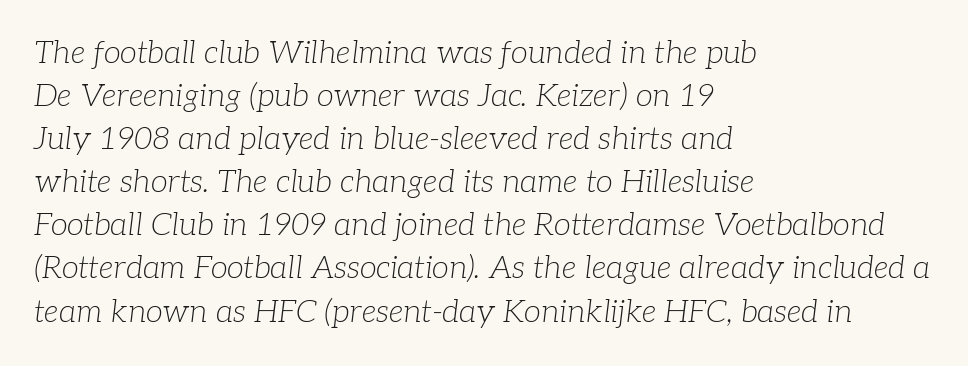
{"serif": "yes", "italic": "yes", "lean": "right", "slant_degrees": 7, "bold": "no", "weight": "light", "width": "normal", "stroke_contrast": "low", "x_height": "medium", "monospaced": "no", "underline": "no", "align": "left", "line_spacing": "normal", "line_spacing_ratio": 1.39, "letter_spacing": "normal", "letter_spacing_em": 0.0, "glyph_px": 31}
